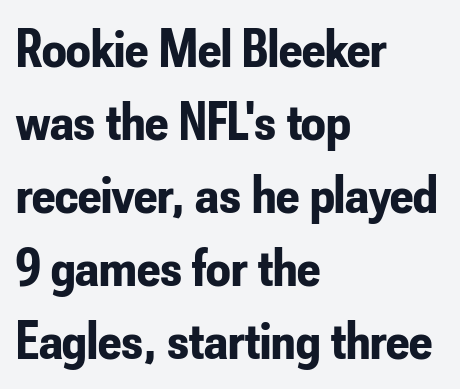
The image shows 54 px bold, condensed sans-serif type, upright; set left-aligned, normal line spacing (1.35x), normal letter spacing, not underlined; low stroke contrast and a small x-height.
